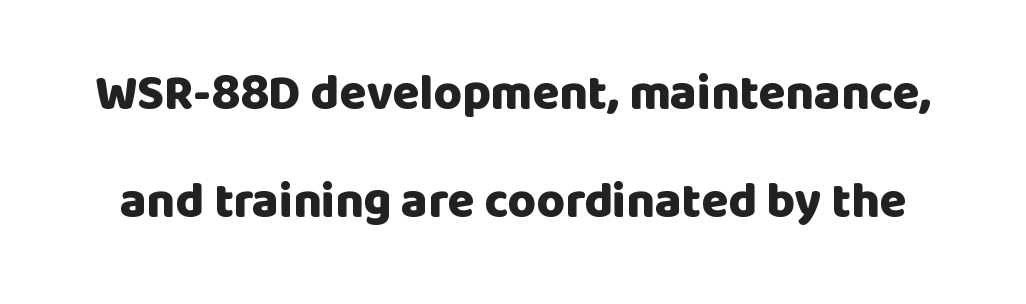
{"serif": "no", "italic": "no", "bold": "yes", "weight": "heavy", "width": "normal", "stroke_contrast": "low", "x_height": "large", "monospaced": "no", "underline": "no", "line_spacing": "loose", "line_spacing_ratio": 2.2, "letter_spacing": "normal", "letter_spacing_em": 0.0, "glyph_px": 49}
